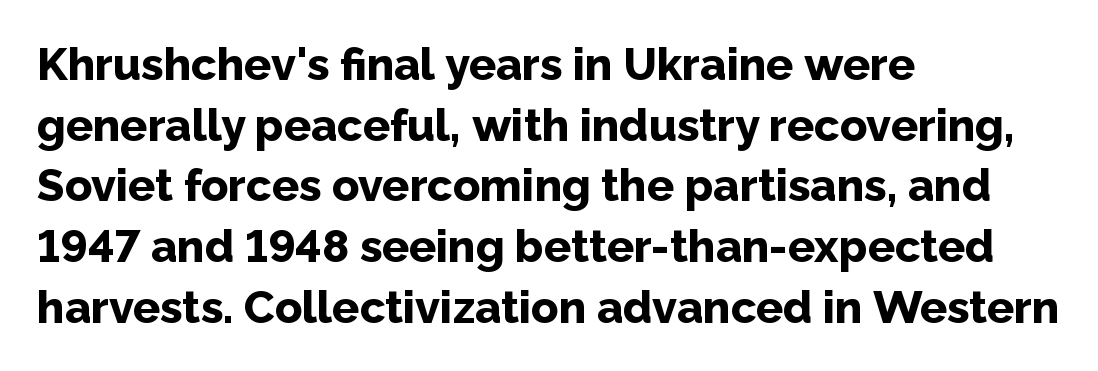
Q: Is the text bold? A: Yes.
Q: Is the text italic (slanted)? A: No, it is upright.
Q: Is the typeface a serif or a sans-serif typeface? A: Sans-serif.
Q: Is the text underlined? A: No.
Q: How is the paragraph aligned? A: Left-aligned.
Q: Is the spacing between letters normal or unusually wide? A: Normal.
Q: Is the spacing between lines tight, normal or loose? A: Normal.
Q: Width (condensed, normal, or wide)? A: Normal.
Q: Stroke contrast? A: Low.
Q: x-height? A: Medium.
Q: Monospaced? A: No.
